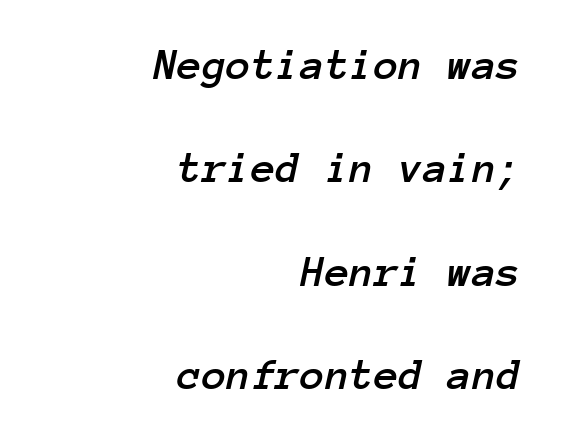
{"italic": "yes", "lean": "right", "slant_degrees": 12, "width": "normal", "stroke_contrast": "low", "x_height": "medium", "monospaced": "yes", "underline": "no", "align": "right", "line_spacing": "loose", "line_spacing_ratio": 2.3, "letter_spacing": "normal", "letter_spacing_em": 0.0, "glyph_px": 45}
